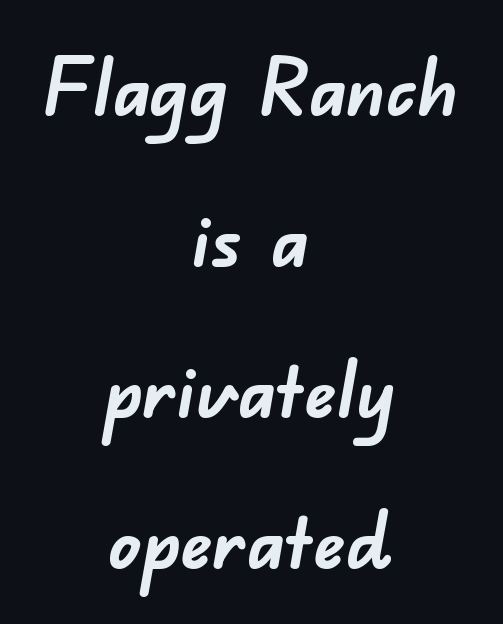
{"serif": "no", "bold": "yes", "weight": "semibold", "width": "normal", "stroke_contrast": "low", "x_height": "small", "monospaced": "no", "underline": "no", "align": "center", "line_spacing": "loose", "line_spacing_ratio": 1.91, "letter_spacing": "normal", "letter_spacing_em": 0.0, "glyph_px": 79}
